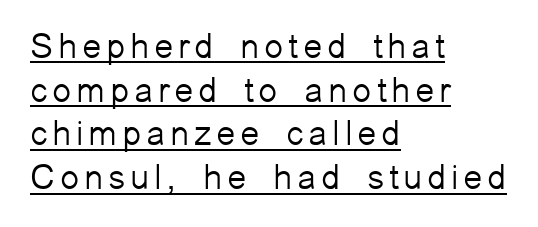
The image shows 35 px light sans-serif type, upright; set left-aligned, normal line spacing (1.25x), underlined; low stroke contrast and a medium x-height.
